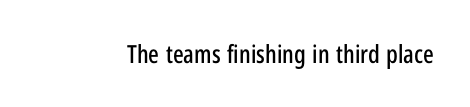
Q: Is the text italic (slanted)? A: No, it is upright.
Q: Is the text underlined? A: No.
Q: Is the spacing between letters normal or unusually wide? A: Normal.
